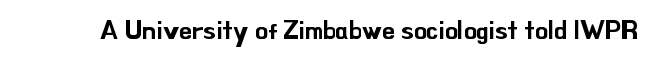
Is there any slant? The stems are plumb. Descenders are the only things crossing below the line. The line texture is even and compact thanks to regular tracking.
